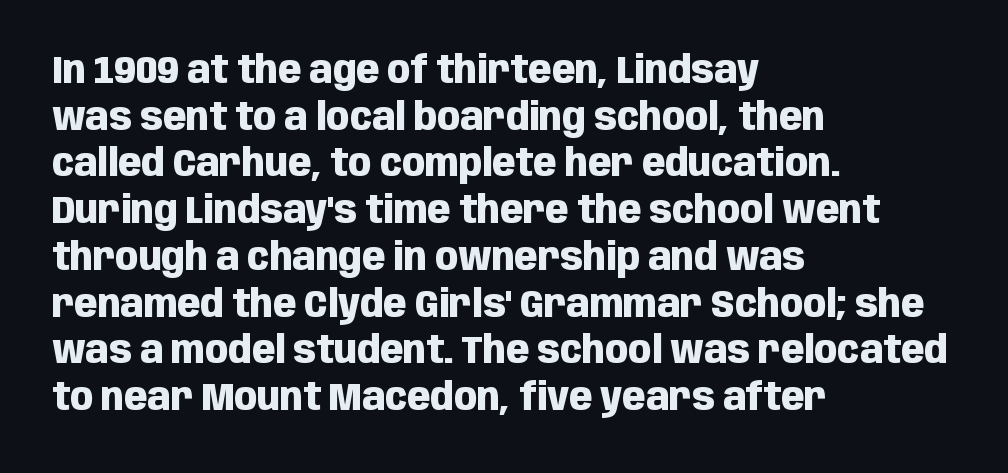
Q: Is the text bold? A: Yes.
Q: Is the text italic (slanted)? A: No, it is upright.
Q: Is the typeface a serif or a sans-serif typeface? A: Sans-serif.
Q: Is the text underlined? A: No.
Q: How is the paragraph aligned? A: Left-aligned.
Q: Is the spacing between letters normal or unusually wide? A: Normal.
Q: Width (condensed, normal, or wide)? A: Condensed.
Q: Stroke contrast? A: Low.
Q: x-height? A: Large.
Q: Monospaced? A: No.
